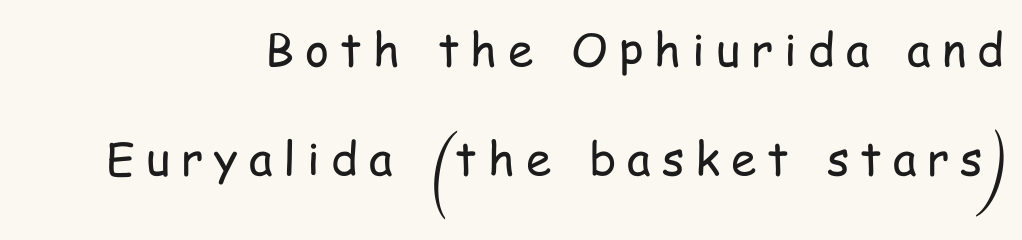
The image shows 46 px regular-weight, condensed sans-serif type, upright; set right-aligned, loose line spacing (2.36x), unusually wide letter spacing (+0.24 em), not underlined; low stroke contrast and a medium x-height.
